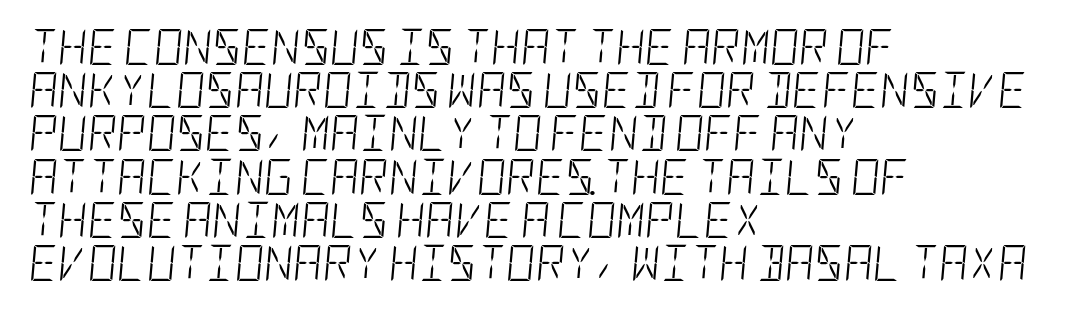
The image shows 36 px light, condensed type, italic (leaning right); set left-aligned, line spacing 1.2x, normal letter spacing, not underlined; low stroke contrast and a large x-height.
